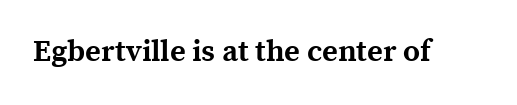
The image shows 30 px bold serif type, upright; set normal letter spacing, not underlined; a medium x-height.
